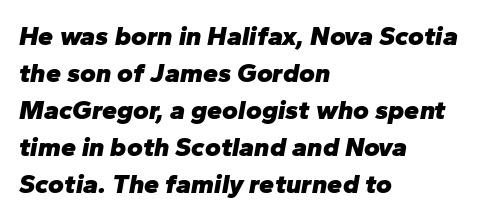
{"italic": "yes", "lean": "right", "slant_degrees": 10, "bold": "yes", "underline": "no", "align": "left", "line_spacing": "normal", "line_spacing_ratio": 1.37, "letter_spacing": "normal", "letter_spacing_em": 0.0, "glyph_px": 27}
